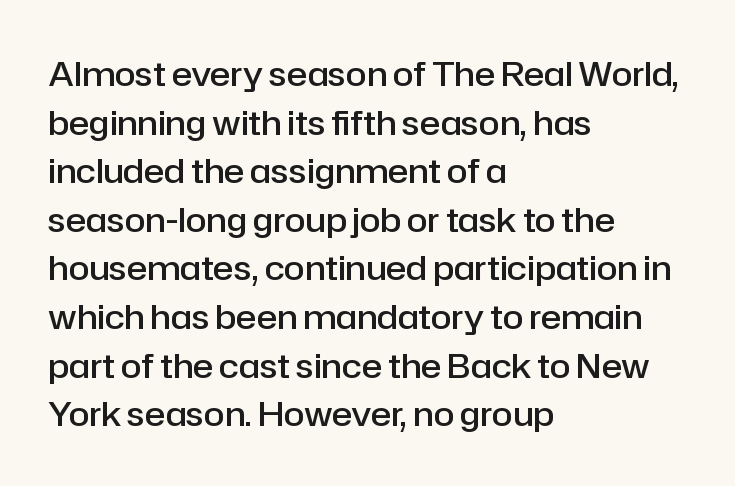
The image shows 34 px semibold sans-serif type, upright; set left-aligned, normal line spacing (1.43x), normal letter spacing, not underlined; low stroke contrast and a medium x-height.
